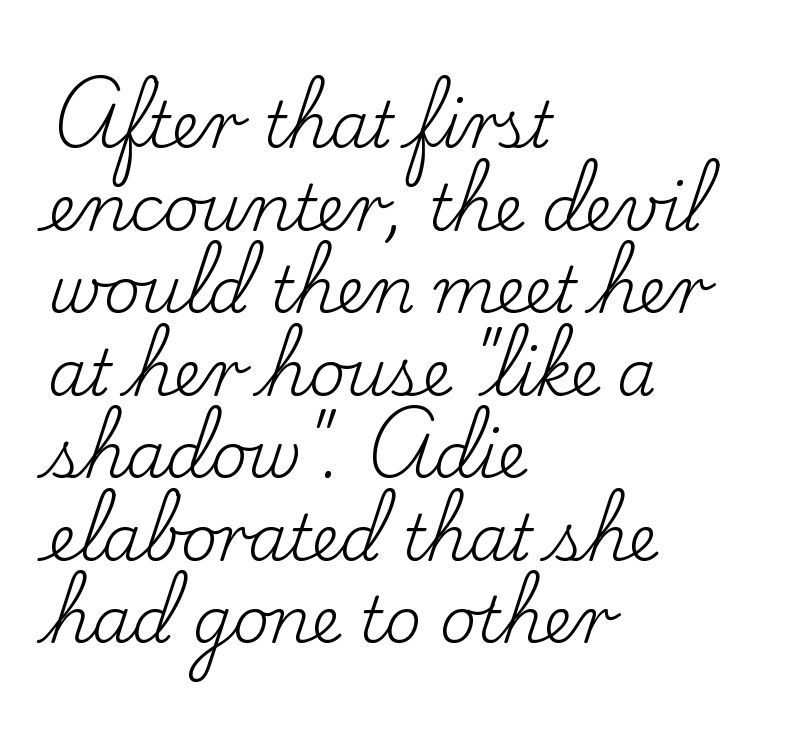
Interline gaps are of average width in this sample. The letterforms sit at book weight or below. The rendering keeps characters at their native spacing. Observe the serifs anchoring each vertical stroke in this sample. Check the space under the baseline: it is left empty.
